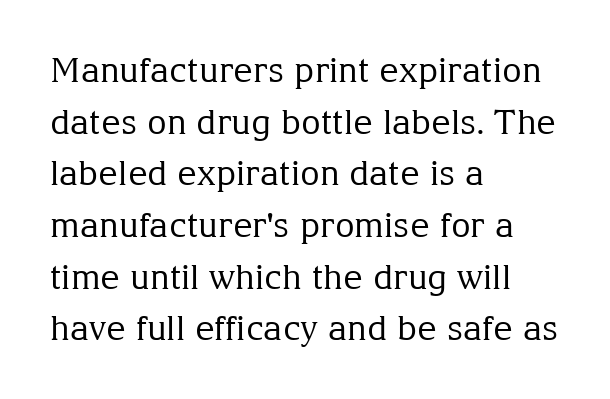
The image shows 34 px regular-weight serif type, upright; set left-aligned, normal line spacing (1.52x), normal letter spacing, not underlined; medium stroke contrast and a medium x-height.
